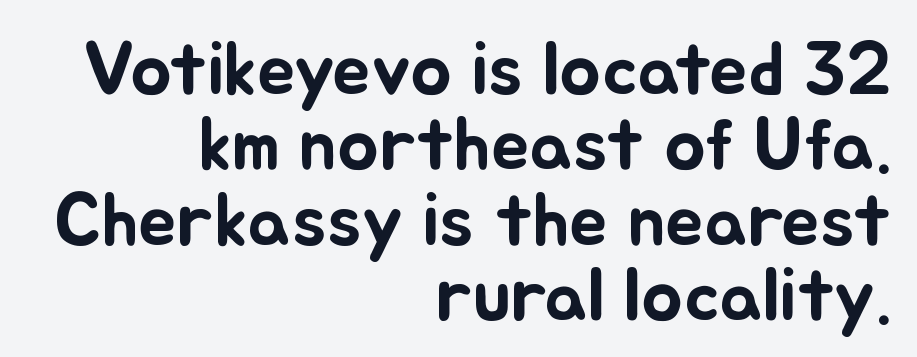
Q: Is the text italic (slanted)? A: No, it is upright.
Q: Is the text underlined? A: No.
Q: How is the paragraph aligned? A: Right-aligned.
Q: Is the spacing between letters normal or unusually wide? A: Normal.
Q: Is the spacing between lines tight, normal or loose? A: Tight.
Q: Width (condensed, normal, or wide)? A: Normal.
Q: Stroke contrast? A: Low.
Q: x-height? A: Small.
Q: Monospaced? A: No.
